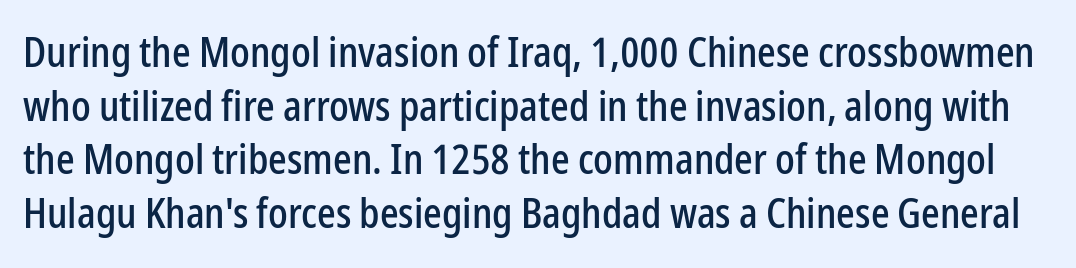
Q: Is the text italic (slanted)? A: No, it is upright.
Q: Is the typeface a serif or a sans-serif typeface? A: Sans-serif.
Q: Is the text underlined? A: No.
Q: Is the spacing between letters normal or unusually wide? A: Normal.
Q: Is the spacing between lines tight, normal or loose? A: Normal.
Q: Width (condensed, normal, or wide)? A: Condensed.
Q: Stroke contrast? A: Low.
Q: x-height? A: Medium.
Q: Monospaced? A: No.
